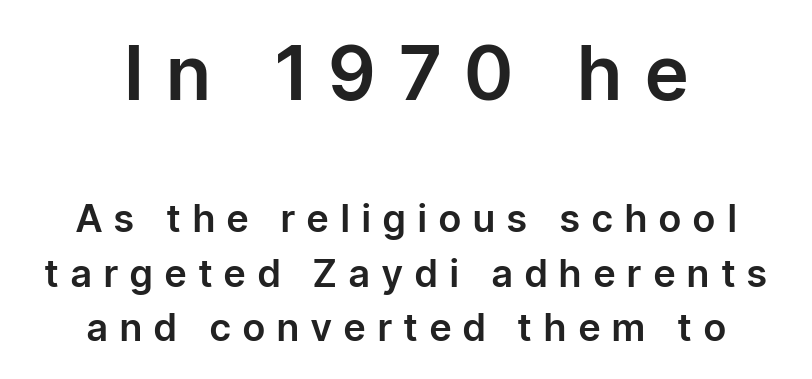
The image shows 75 px sans-serif type, upright; set centered, normal line spacing (1.44x), unusually wide letter spacing (+0.33 em), not underlined; the first (top) block is 1.97x larger; low stroke contrast and a medium x-height.
